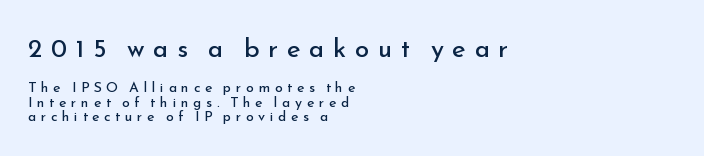
Q: Is the text bold? A: No.
Q: Is the text italic (slanted)? A: No, it is upright.
Q: Is the text underlined? A: No.
Q: How is the paragraph aligned? A: Left-aligned.
Q: Is the spacing between letters normal or unusually wide? A: Unusually wide.
Q: Is the spacing between lines tight, normal or loose? A: Tight.
Q: Which block of text is set in a larger size, the first (top) or the second (bottom)? A: The first (top) one.
